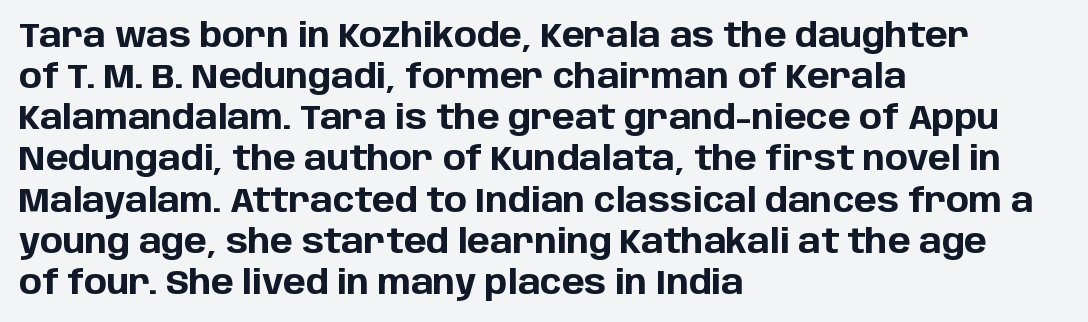
Q: Is the text bold? A: Yes.
Q: Is the text italic (slanted)? A: No, it is upright.
Q: Is the typeface a serif or a sans-serif typeface? A: Sans-serif.
Q: Is the text underlined? A: No.
Q: How is the paragraph aligned? A: Left-aligned.
Q: Is the spacing between letters normal or unusually wide? A: Normal.
Q: Width (condensed, normal, or wide)? A: Normal.
Q: Stroke contrast? A: Low.
Q: x-height? A: Large.
Q: Monospaced? A: No.
